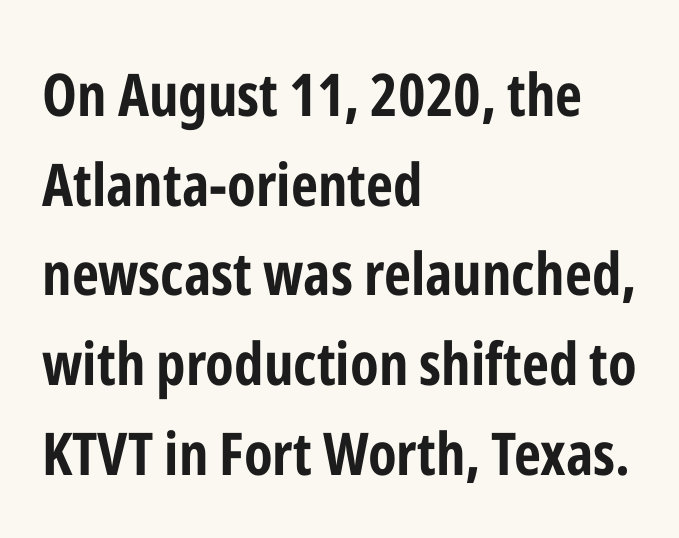
Q: Is the text bold? A: Yes.
Q: Is the text italic (slanted)? A: No, it is upright.
Q: Is the typeface a serif or a sans-serif typeface? A: Sans-serif.
Q: Is the text underlined? A: No.
Q: How is the paragraph aligned? A: Left-aligned.
Q: Is the spacing between letters normal or unusually wide? A: Normal.
Q: Is the spacing between lines tight, normal or loose? A: Normal.
Q: Width (condensed, normal, or wide)? A: Condensed.
Q: Stroke contrast? A: Low.
Q: x-height? A: Medium.
Q: Monospaced? A: No.
